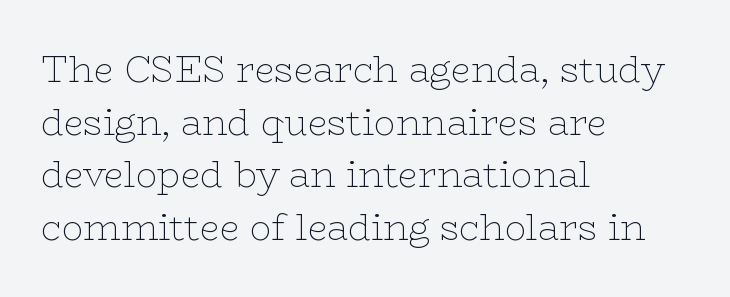
Q: Is the text bold? A: No.
Q: Is the text italic (slanted)? A: No, it is upright.
Q: Is the typeface a serif or a sans-serif typeface? A: Serif.
Q: Is the text underlined? A: No.
Q: How is the paragraph aligned? A: Left-aligned.
Q: Is the spacing between letters normal or unusually wide? A: Normal.
Q: Is the spacing between lines tight, normal or loose? A: Normal.
Q: Width (condensed, normal, or wide)? A: Wide.
Q: Stroke contrast? A: Low.
Q: x-height? A: Medium.
Q: Monospaced? A: No.
